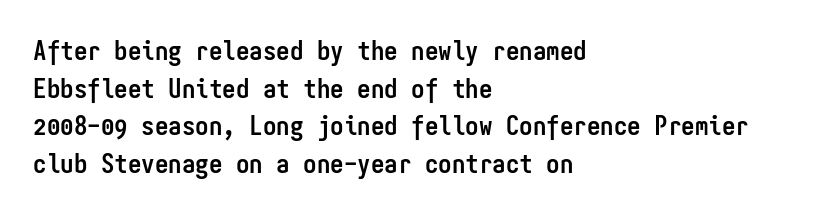
The image shows 27 px bold type, upright; set left-aligned, normal line spacing (1.39x), normal letter spacing, not underlined.
